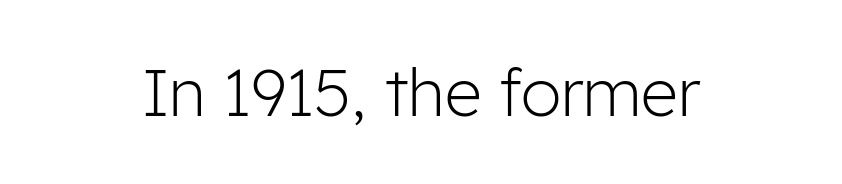
{"serif": "no", "italic": "no", "bold": "no", "weight": "light", "width": "normal", "stroke_contrast": "low", "x_height": "medium", "monospaced": "no", "underline": "no", "letter_spacing": "normal", "letter_spacing_em": 0.0, "glyph_px": 65}
